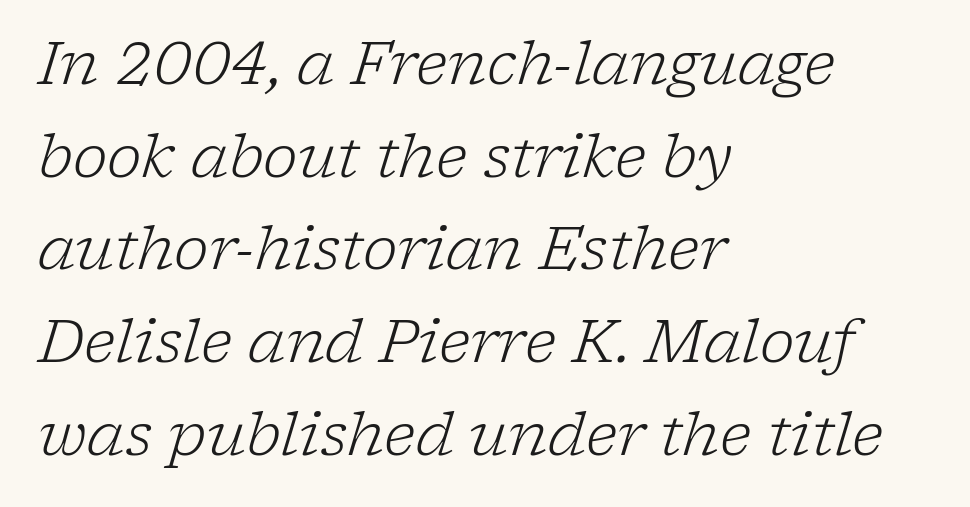
Q: Is the text bold? A: No.
Q: Is the text italic (slanted)? A: Yes, it leans right by about 17 degrees.
Q: Is the typeface a serif or a sans-serif typeface? A: Serif.
Q: Is the text underlined? A: No.
Q: How is the paragraph aligned? A: Left-aligned.
Q: Is the spacing between letters normal or unusually wide? A: Normal.
Q: Is the spacing between lines tight, normal or loose? A: Normal.
Q: Width (condensed, normal, or wide)? A: Normal.
Q: Stroke contrast? A: Low.
Q: x-height? A: Medium.
Q: Monospaced? A: No.
